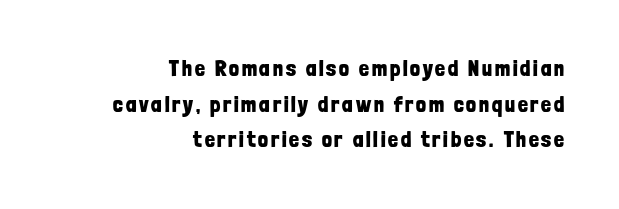
{"italic": "no", "bold": "yes", "underline": "no", "align": "right", "line_spacing": "normal", "line_spacing_ratio": 1.62, "glyph_px": 22}
